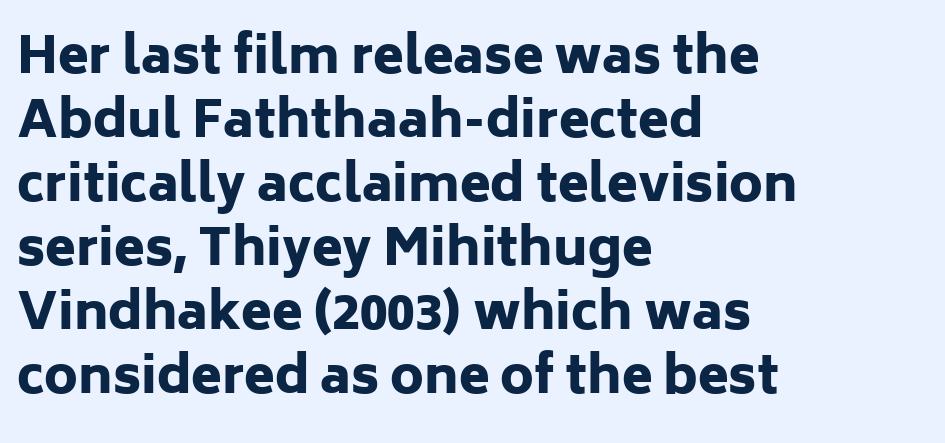
{"serif": "no", "italic": "no", "bold": "yes", "weight": "heavy", "width": "normal", "stroke_contrast": "low", "x_height": "medium", "monospaced": "no", "underline": "no", "align": "left", "line_spacing": "normal", "line_spacing_ratio": 1.28, "letter_spacing": "normal", "letter_spacing_em": 0.0, "glyph_px": 50}
